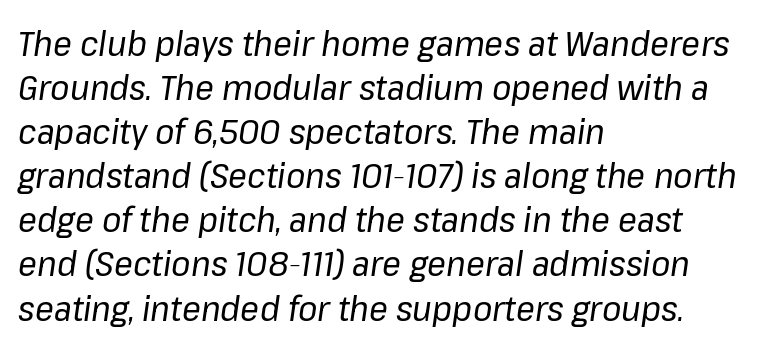
{"italic": "yes", "lean": "right", "slant_degrees": 8, "bold": "no", "weight": "regular", "width": "normal", "stroke_contrast": "low", "x_height": "medium", "monospaced": "no", "underline": "no", "align": "left", "line_spacing": "normal", "line_spacing_ratio": 1.26, "letter_spacing": "normal", "letter_spacing_em": 0.0, "glyph_px": 35}
